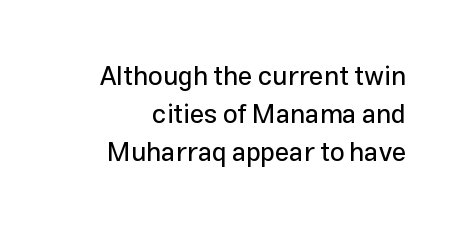
This sample uses plain, unmodified letter spacing. The block of text has a typical density, with ordinary space between rows. Is the block centered? No — it sits flush against the right margin. Honestly, there is no underline to notice here at all.
